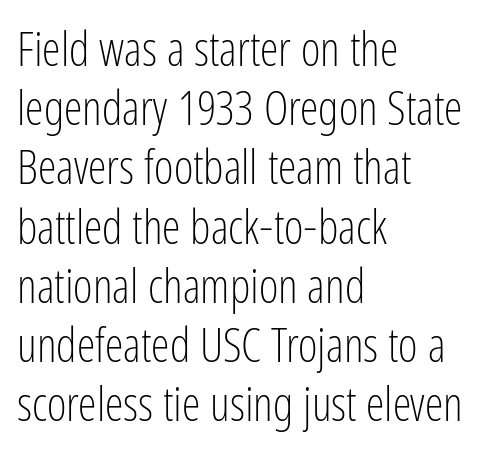
{"serif": "no", "italic": "no", "bold": "no", "weight": "light", "width": "condensed", "stroke_contrast": "low", "x_height": "medium", "monospaced": "no", "underline": "no", "align": "left", "line_spacing": "normal", "line_spacing_ratio": 1.26, "letter_spacing": "normal", "letter_spacing_em": 0.0, "glyph_px": 47}
